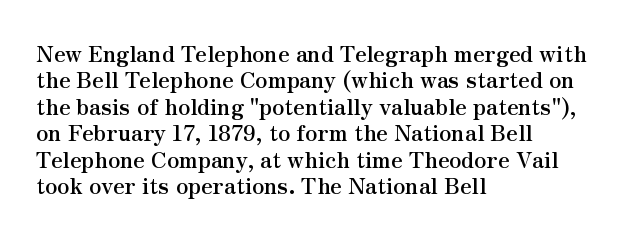
{"italic": "no", "bold": "yes", "underline": "no", "align": "left", "line_spacing_ratio": 1.2, "letter_spacing": "normal", "letter_spacing_em": 0.0, "glyph_px": 22}
